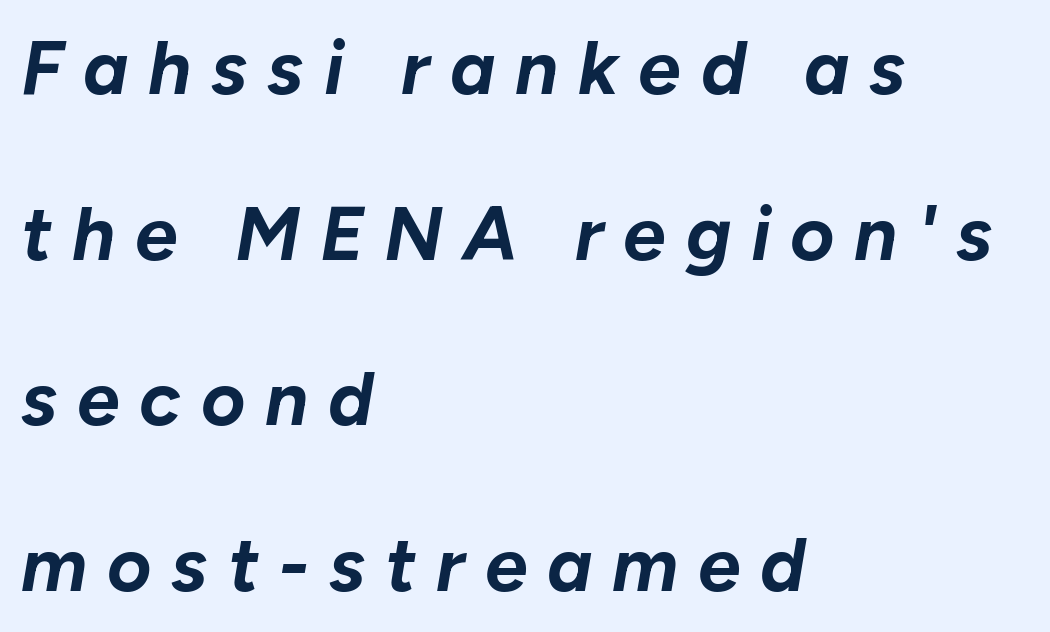
{"italic": "yes", "lean": "right", "slant_degrees": 10, "bold": "yes", "weight": "bold", "width": "normal", "stroke_contrast": "low", "x_height": "medium", "monospaced": "no", "underline": "no", "align": "left", "line_spacing": "loose", "line_spacing_ratio": 2.18, "letter_spacing": "wide", "letter_spacing_em": 0.26, "glyph_px": 76}
